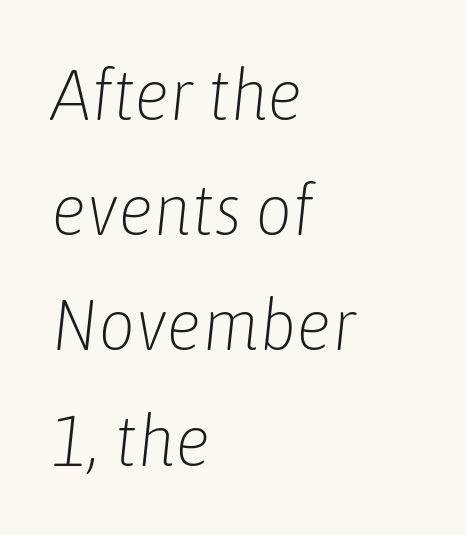
The image shows 72 px light, condensed type, italic (leaning right); set left-aligned, normal line spacing (1.6x), normal letter spacing, not underlined; low stroke contrast and a medium x-height.
